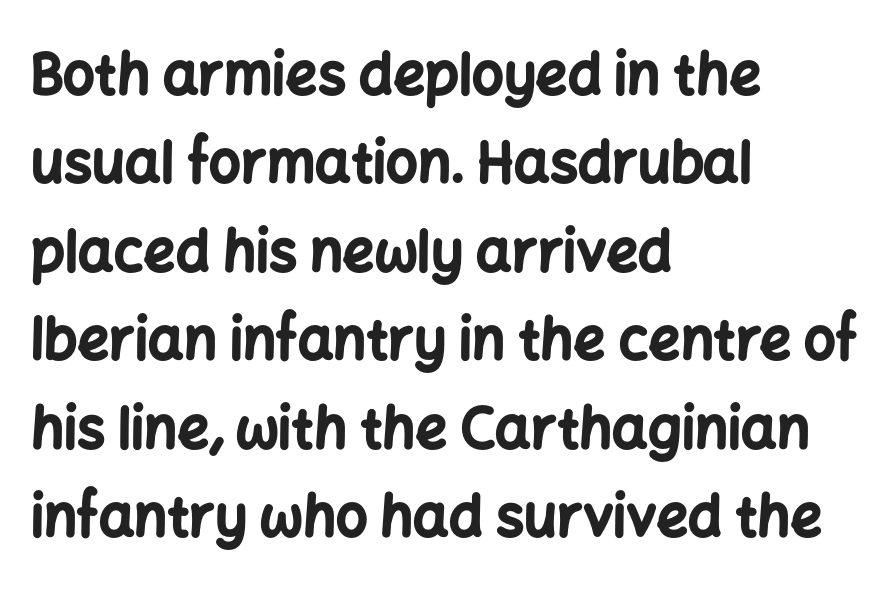
Rule under the text: the space is simply empty. Every character sits straight up, as roman type does. The lines are quadded left. Summary of vertical rhythm: regular, with standard interline spacing. Here the designer chose a conventional face with non-uniform glyph widths.
